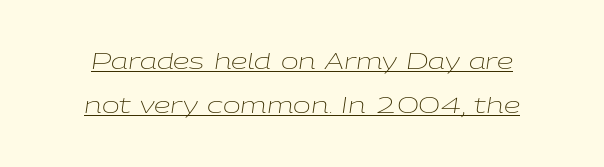
Q: Is the text bold? A: No.
Q: Is the text italic (slanted)? A: Yes, it leans right by about 9 degrees.
Q: Is the text underlined? A: Yes.
Q: Is the spacing between letters normal or unusually wide? A: Normal.
Q: Is the spacing between lines tight, normal or loose? A: Loose.
